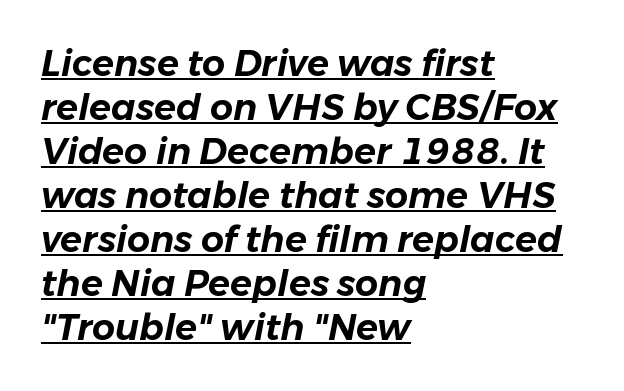
Q: Is the text italic (slanted)? A: Yes, it leans right by about 11 degrees.
Q: Is the text underlined? A: Yes.
Q: How is the paragraph aligned? A: Left-aligned.
Q: Is the spacing between letters normal or unusually wide? A: Normal.
Q: Width (condensed, normal, or wide)? A: Normal.
Q: Stroke contrast? A: Low.
Q: x-height? A: Medium.
Q: Monospaced? A: No.
